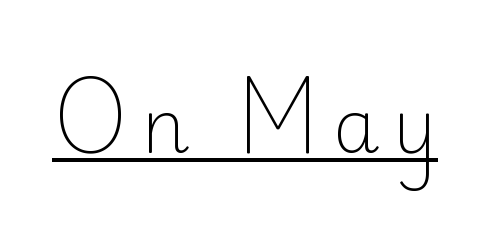
The image shows 75 px light sans-serif type, upright; set underlined; low stroke contrast and a small x-height.
